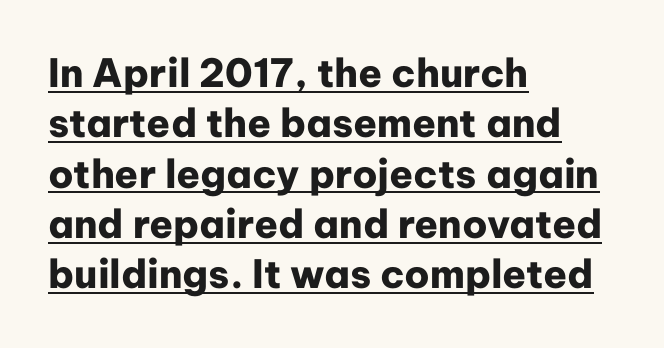
A typesetter would mark this as roman, not italic. Baseline-to-baseline distance is the conventional proportion of letter height. The face used here is rendered with its standard letterfit. Thick stems and heavy bowls — unmistakably bold. What decoration does the sample have? An underline. The font family rendered here belongs to the sans-serif group.
